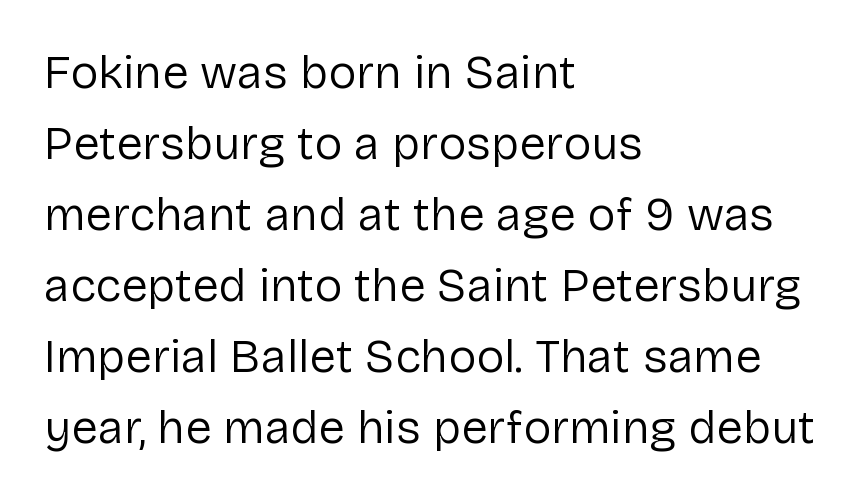
The image shows 47 px regular-weight sans-serif type, upright; set left-aligned, normal line spacing (1.51x), normal letter spacing, not underlined; low stroke contrast and a medium x-height.
